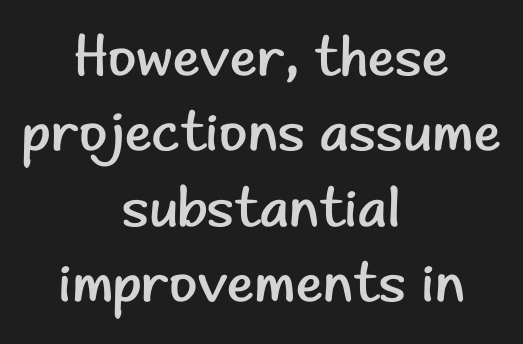
Q: Is the text bold? A: No.
Q: Is the text italic (slanted)? A: No, it is upright.
Q: Is the typeface a serif or a sans-serif typeface? A: Sans-serif.
Q: Is the text underlined? A: No.
Q: How is the paragraph aligned? A: Centered.
Q: Is the spacing between letters normal or unusually wide? A: Normal.
Q: Is the spacing between lines tight, normal or loose? A: Normal.
Q: Width (condensed, normal, or wide)? A: Normal.
Q: Stroke contrast? A: Low.
Q: x-height? A: Small.
Q: Monospaced? A: No.
